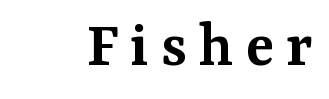
The image shows 66 px semibold serif type, upright; set not underlined; medium stroke contrast and a medium x-height.
